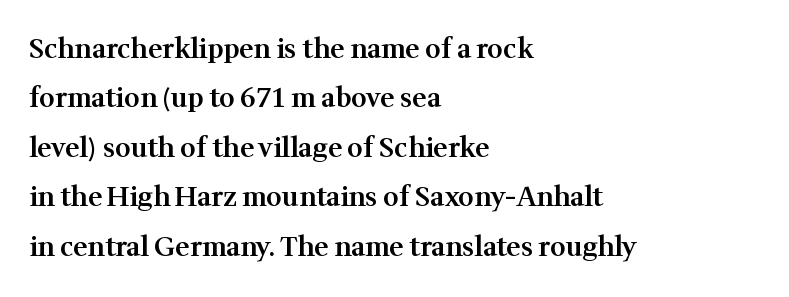
Q: Is the text bold? A: Semi-bold.
Q: Is the text italic (slanted)? A: No, it is upright.
Q: Is the text underlined? A: No.
Q: How is the paragraph aligned? A: Left-aligned.
Q: Is the spacing between letters normal or unusually wide? A: Normal.
